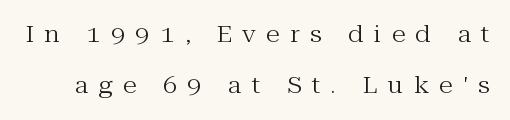
The image shows 23 px text type, upright; set loose line spacing (2.23x), unusually wide letter spacing (+0.45 em), not underlined.
